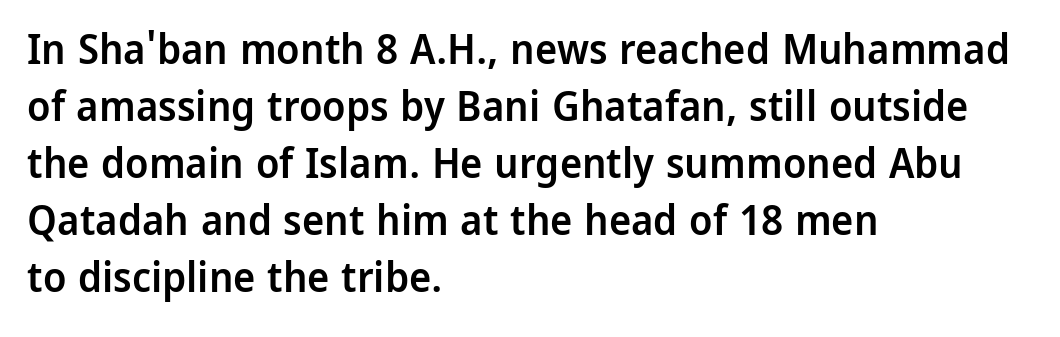
The image shows 42 px semibold sans-serif type, upright; set left-aligned, normal line spacing (1.36x), normal letter spacing, not underlined; low stroke contrast and a medium x-height.
